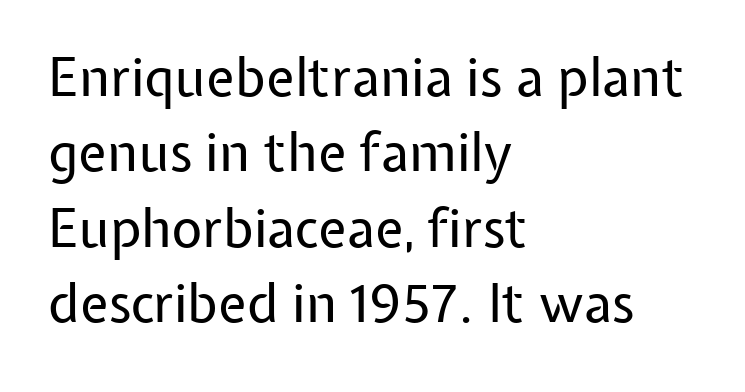
Q: Is the text bold? A: No.
Q: Is the text italic (slanted)? A: No, it is upright.
Q: Is the typeface a serif or a sans-serif typeface? A: Sans-serif.
Q: Is the text underlined? A: No.
Q: How is the paragraph aligned? A: Left-aligned.
Q: Is the spacing between letters normal or unusually wide? A: Normal.
Q: Is the spacing between lines tight, normal or loose? A: Normal.
Q: Width (condensed, normal, or wide)? A: Normal.
Q: Stroke contrast? A: Low.
Q: x-height? A: Medium.
Q: Monospaced? A: No.
